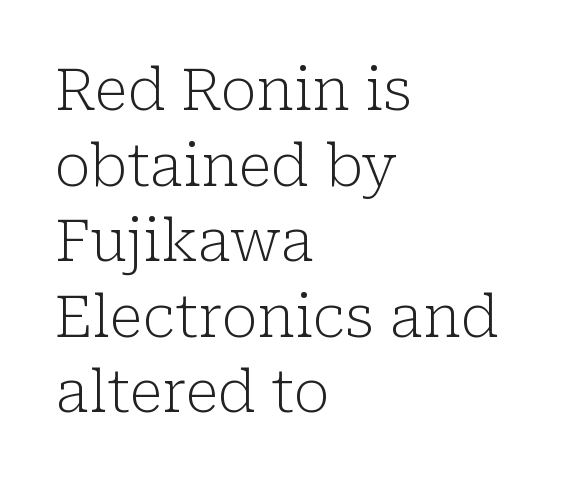
{"serif": "yes", "italic": "no", "bold": "no", "weight": "light", "width": "normal", "stroke_contrast": "low", "x_height": "medium", "monospaced": "no", "underline": "no", "align": "left", "line_spacing": "normal", "line_spacing_ratio": 1.28, "letter_spacing": "normal", "letter_spacing_em": 0.0, "glyph_px": 59}
